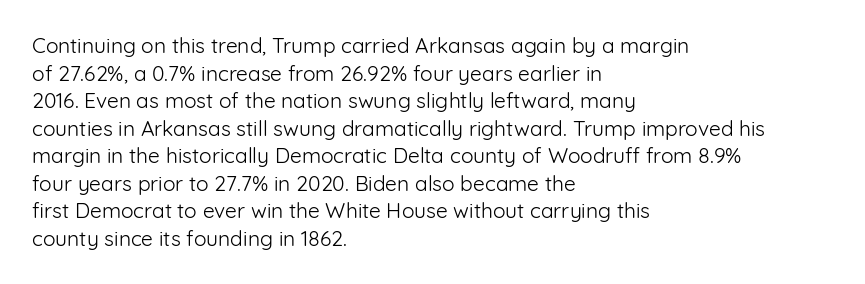
{"italic": "no", "bold": "no", "underline": "no", "align": "left", "line_spacing": "normal", "line_spacing_ratio": 1.31, "letter_spacing": "normal", "letter_spacing_em": 0.0, "glyph_px": 21}
